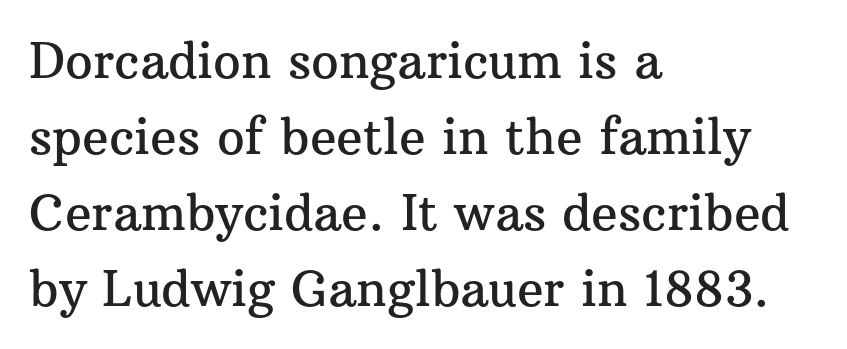
The baseline area is clear. A typesetter would call this proportional, since set widths differ per character. Italic? Not at all — the glyphs are vertical. Reading down the column, the eye jumps a familiar distance to each next line.
